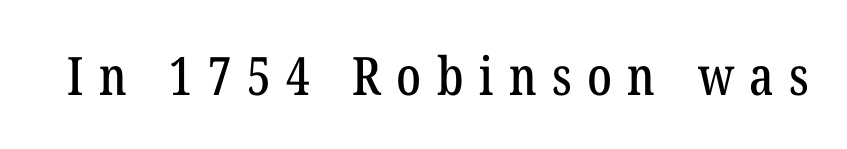
The image shows 53 px condensed serif type, upright; set unusually wide letter spacing (+0.29 em), not underlined; low stroke contrast and a medium x-height.
